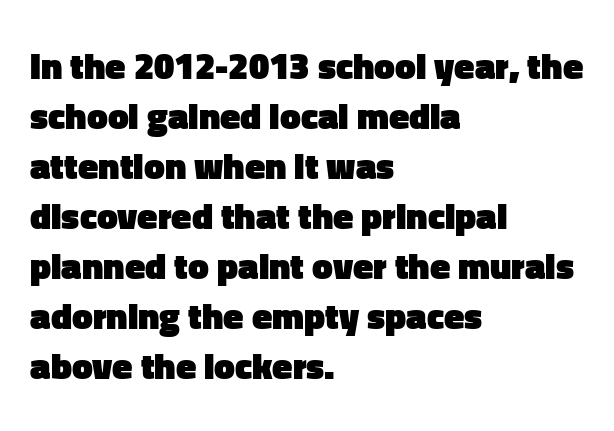
Is this a sans? Yes — the strokes have no serifs. Caption: bold face, heavy strokes. Characters follow at the spacing the type designer built in. Does the lettering tilt? It doesn't — this is upright. Glance below the letters and you will spot only blank space.
